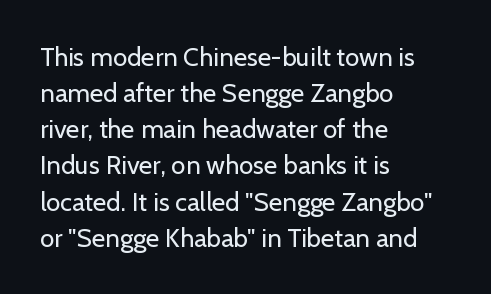
Teacher's note: observe the even left margin — that is flush-left alignment. Students, note that the glyphs here touch the page at normal intervals. Do the letters lean? They stand straight. Descenders hang freely into open space. Stem width sits at or under what a default text font uses.
